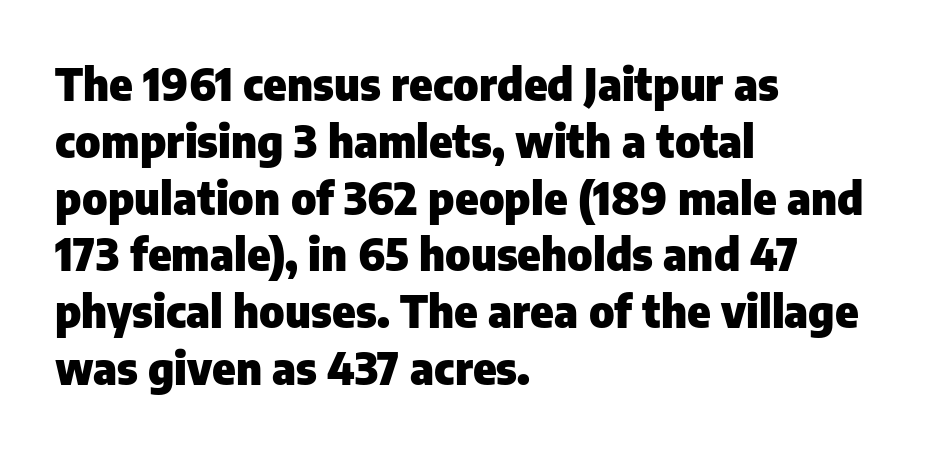
{"serif": "no", "italic": "no", "bold": "yes", "weight": "heavy", "width": "normal", "stroke_contrast": "low", "x_height": "medium", "monospaced": "no", "underline": "no", "align": "left", "line_spacing": "normal", "line_spacing_ratio": 1.29, "letter_spacing": "normal", "letter_spacing_em": 0.0, "glyph_px": 44}
